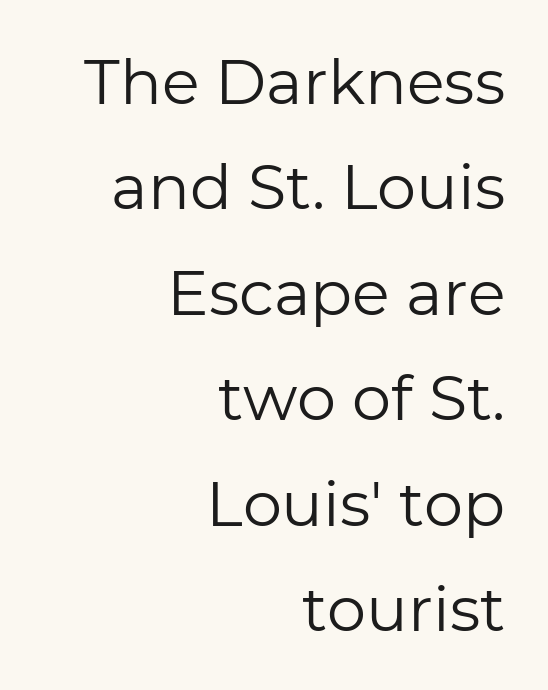
Normally led — the rows are evenly, conventionally spaced. Where is the straight margin? On the right. These lines are rendered in a variable-pitch font. The letters sit at their default tracking, neither squeezed nor spread. Nothing sits at the stroke ends, so this counts as sans-serif. When letters stand straight like this, we call the style roman or upright.
